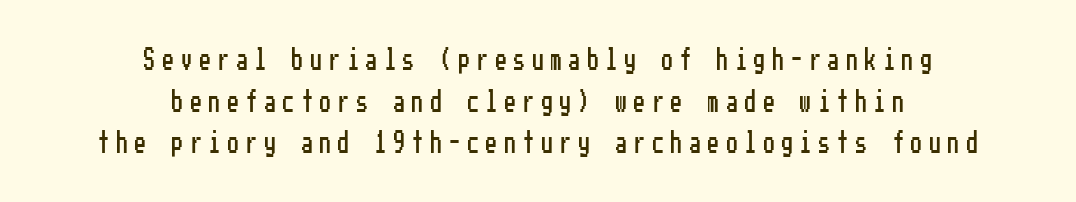
The image shows 22 px text type, upright; set centered, line spacing 1.89x, unusually wide letter spacing (+0.34 em), not underlined.
